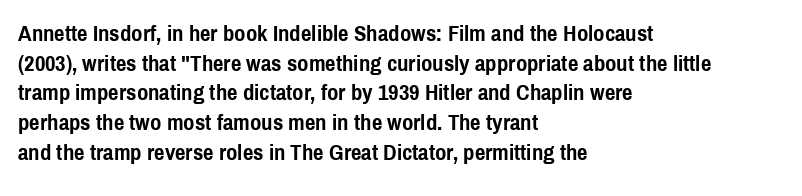
Q: Is the text bold? A: Yes.
Q: Is the text italic (slanted)? A: No, it is upright.
Q: Is the text underlined? A: No.
Q: How is the paragraph aligned? A: Left-aligned.
Q: Is the spacing between letters normal or unusually wide? A: Normal.
Q: Is the spacing between lines tight, normal or loose? A: Normal.
